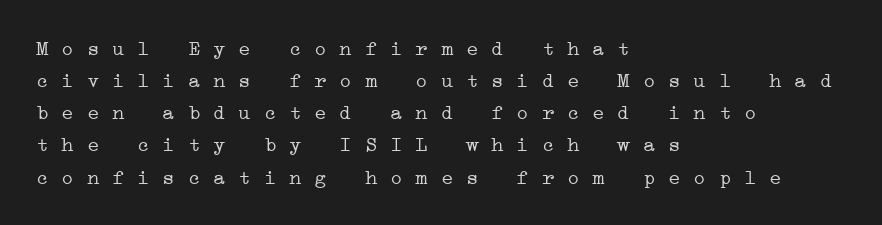
The image shows 21 px text type; set left-aligned, normal line spacing (1.53x), normal letter spacing, not underlined.
